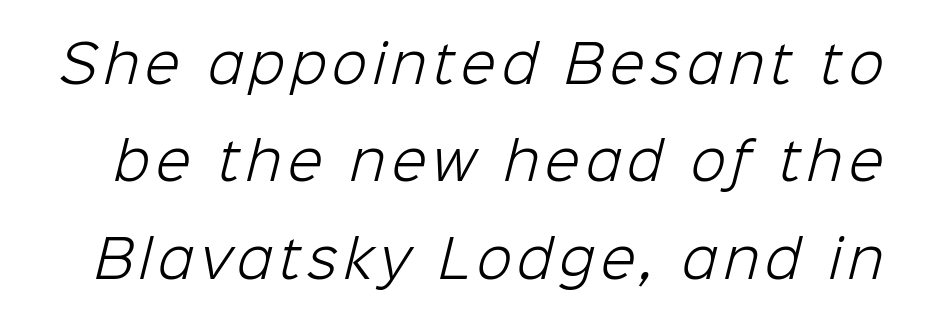
The image shows 51 px light sans-serif type; set loose line spacing (1.91x), not underlined; low stroke contrast and a medium x-height.
